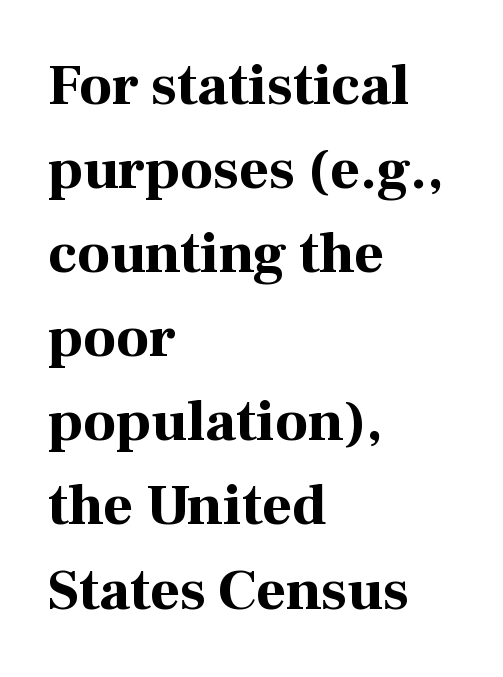
The space between consecutive lines is moderate. The passage shown has conventional tracking throughout. On the weight axis this lands at bold, roughly 700. Here the designer chose a conventional face with non-uniform glyph widths. Is this a sans? No — the strokes have serifs.
